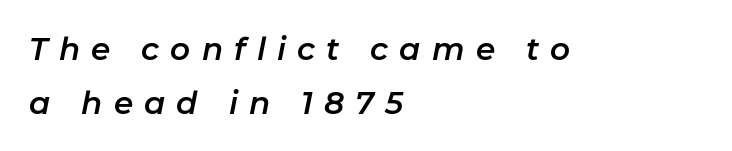
The rendering applies a slant to the glyphs. The rag falls on the right side of this text block. Each letter keeps its own natural width here, so spacing adapts to shape. The foot of each line stays bare and open. Look at the tracking — it's clearly loosened, letters drifting apart.
